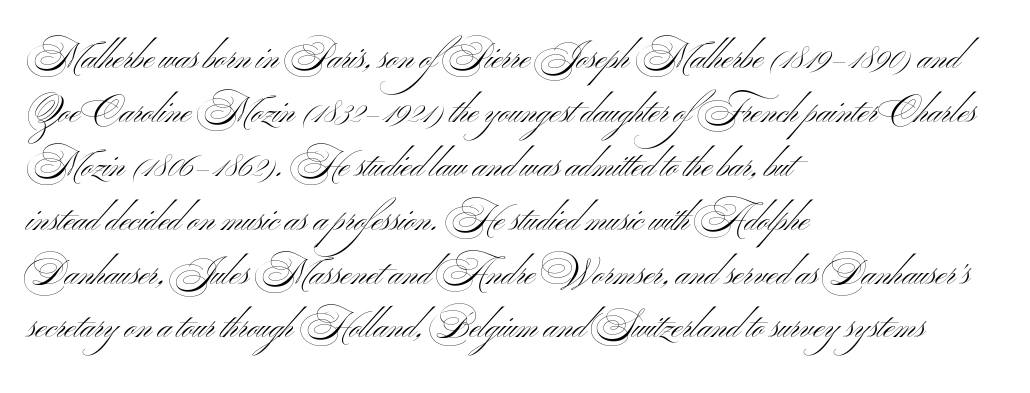
A light-to-regular cut is what we see here. The horizontal fit of the characters is conventional and even. Horizontally, the lines are justified to the leading edge only. A bare baseline throughout the passage. The block of text has a typical density, with ordinary space between rows.
